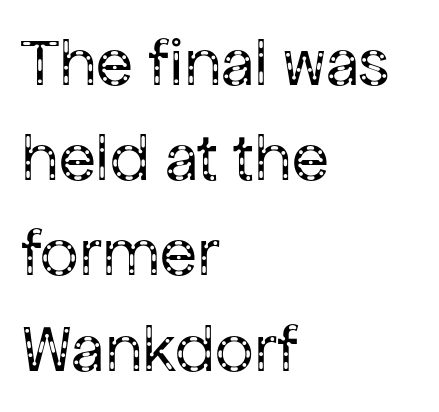
How are the letters spaced? Ordinarily, with no added tracking. The typesetting does not lean heavy: it is not bold. Horizontal alignment here is leftward, the default for most running prose. The designer left line spacing at the default.
